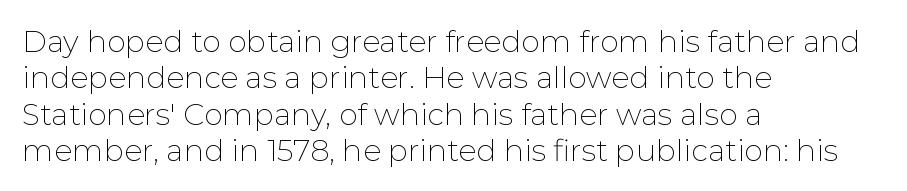
Weight class: somewhere from thin through regular. The passage shown has conventional tracking throughout. A typesetter would mark this as roman, not italic. Looks like regular typesetting: each glyph gets only the width it needs. The strip under each line holds only bare page. This sample is left-justified, so line endings fall wherever the words run out.
